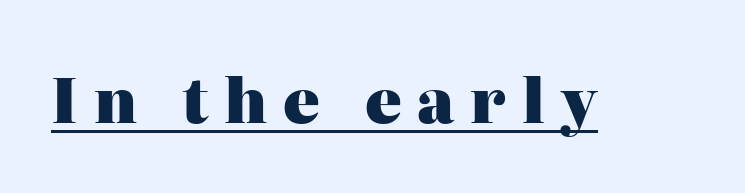
{"serif": "yes", "italic": "no", "bold": "yes", "weight": "heavy", "width": "normal", "stroke_contrast": "high", "x_height": "medium", "monospaced": "no", "underline": "yes", "letter_spacing": "wide", "letter_spacing_em": 0.26, "glyph_px": 61}
